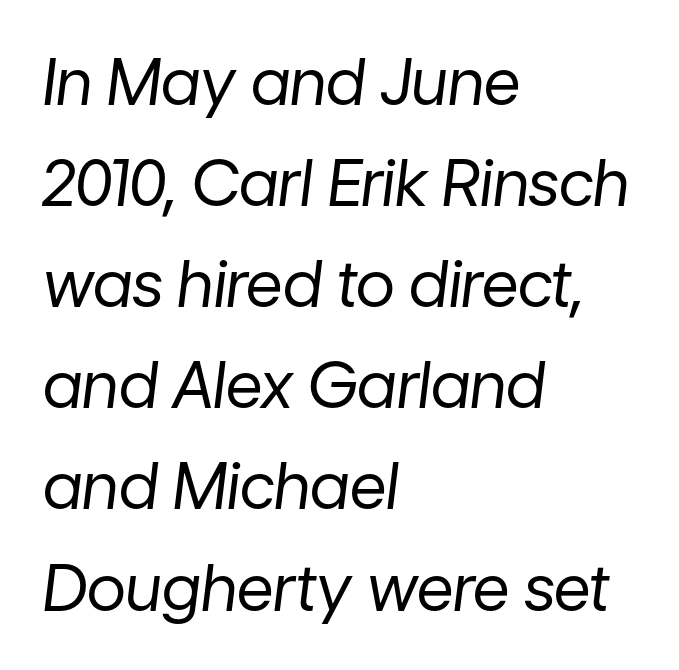
The image shows 64 px regular-weight type, italic (leaning right); set left-aligned, normal line spacing (1.58x), normal letter spacing, not underlined; low stroke contrast and a medium x-height.
